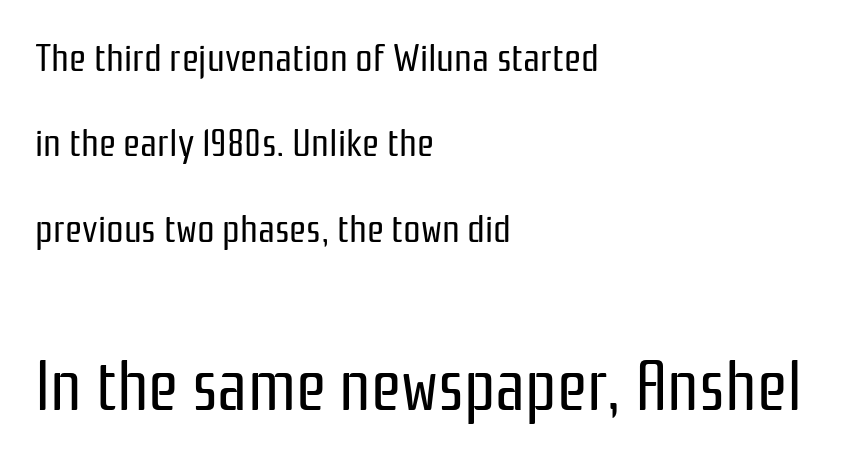
The image shows 69 px regular-weight, condensed sans-serif type, upright; set left-aligned, loose line spacing (2.19x), normal letter spacing, not underlined; the second (bottom) block is 1.77x larger; low stroke contrast and a medium x-height.
